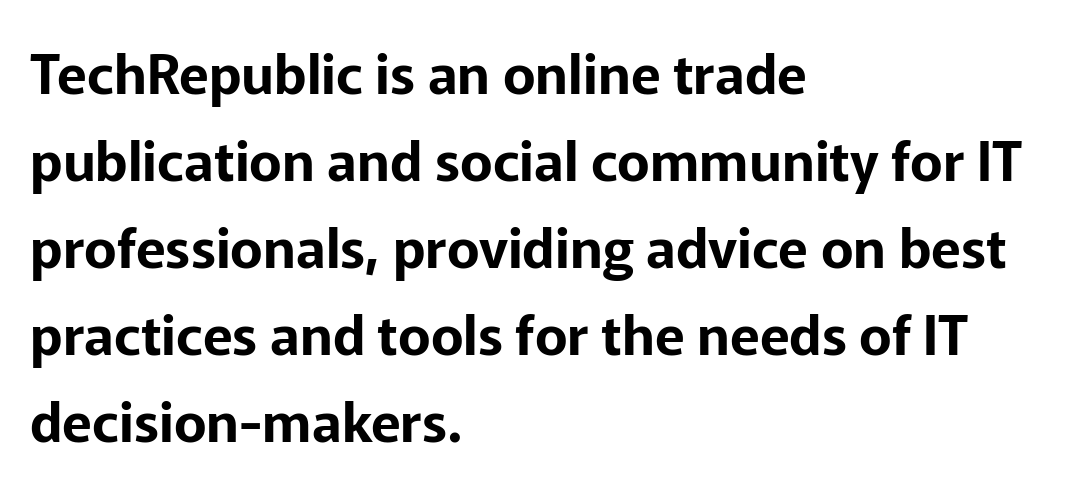
{"serif": "no", "italic": "no", "width": "normal", "stroke_contrast": "low", "x_height": "medium", "monospaced": "no", "underline": "no", "align": "left", "line_spacing": "normal", "line_spacing_ratio": 1.58, "letter_spacing": "normal", "letter_spacing_em": 0.0, "glyph_px": 55}
